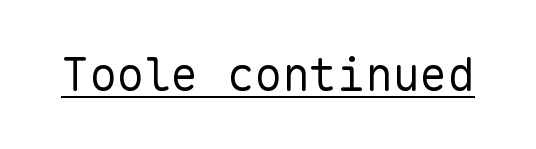
Heft: none added — not bold. The axis of the letterforms is exactly vertical. A continuous stroke trails under the words, as in a hyperlink. The passage shown has conventional tracking throughout.
